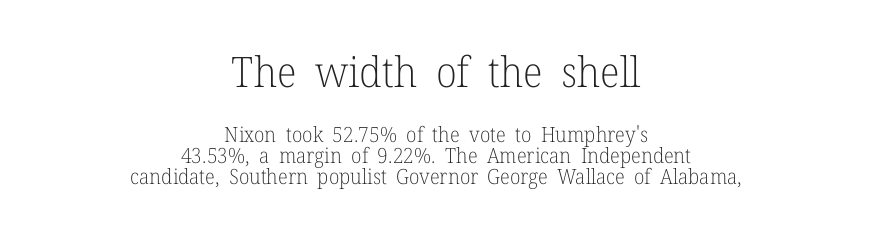
Old-style or modern, the face here clearly has serifs. The more generous point size was reserved for the upper chunk. A typesetter would call this proportional, since set widths differ per character. Stems and bowls with no extra thickness — not bold. The string is rendered with underlining switched off. Notice how descenders almost collide with the ascenders below — that's tight leading.
